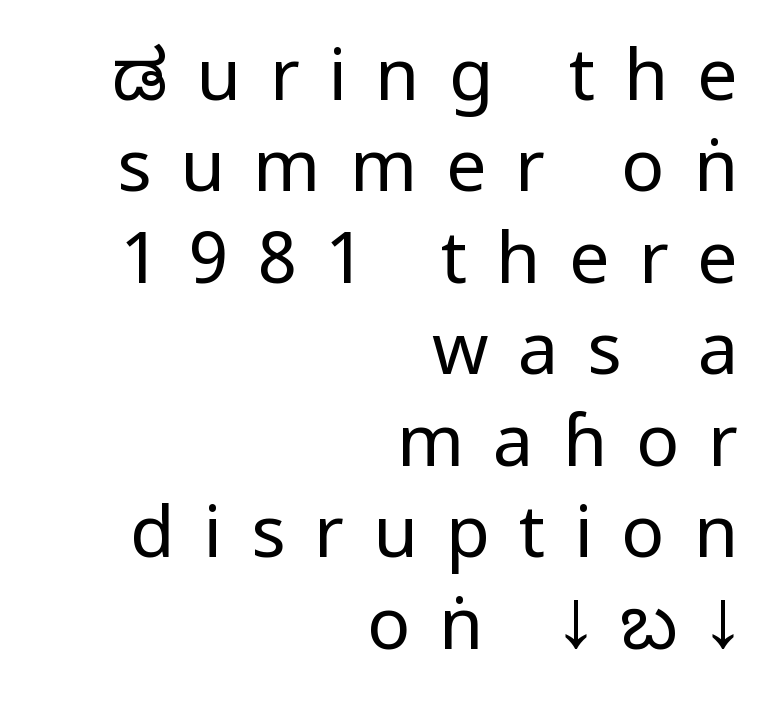
The rendering anchors every line to the right-hand side. The horizontal fit of the characters is loose and conspicuously gappy. This block has exactly the height ordinary leading produces. Check the space under the baseline: it is left empty. The glyphs in this specimen are sans serif.
